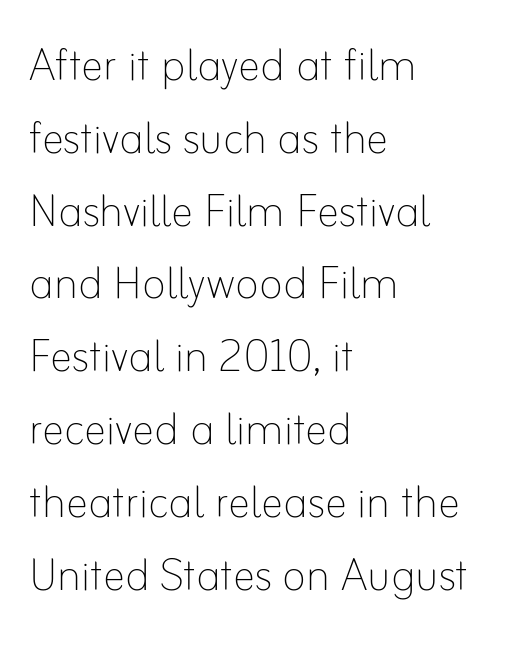
Ordinary non-slanted type is in use. Alignment: flush left. The zone under the glyphs is completely vacant. This sample has the flowing, uneven cadence of proportional lettering. Notice how descenders clear the ascenders below comfortably — that's standard leading. The letterforms sit shoulder to shoulder at normal distance.
